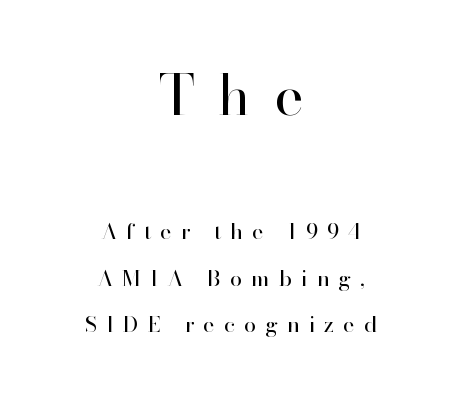
Q: Is the text bold? A: No.
Q: Is the text italic (slanted)? A: No, it is upright.
Q: Is the typeface a serif or a sans-serif typeface? A: Serif.
Q: Is the text underlined? A: No.
Q: How is the paragraph aligned? A: Centered.
Q: Is the spacing between letters normal or unusually wide? A: Unusually wide.
Q: Is the spacing between lines tight, normal or loose? A: Loose.
Q: Which block of text is set in a larger size, the first (top) or the second (bottom)? A: The first (top) one.
Q: Width (condensed, normal, or wide)? A: Normal.
Q: Stroke contrast? A: High.
Q: x-height? A: Small.
Q: Monospaced? A: No.
